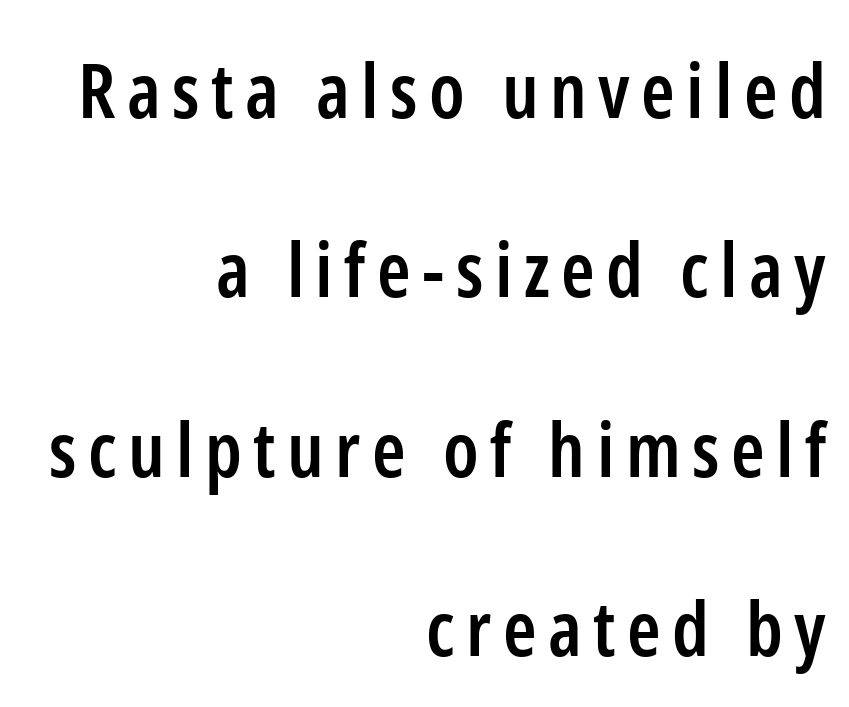
The typesetting leans somewhat heavy: a semibold. A typesetter would call this proportional, since set widths differ per character. Any mark beneath the type? The region is blank. It's the straight-up-and-down kind of type. Where is the straight margin? On the right. Does the leading feel generous? Absolutely, it's lavish.
